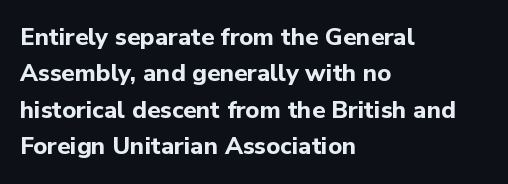
The designer left line spacing at the default. The horizontal fit of the characters is conventional and even. The specimen reads as upright at a glance. The passage shown is not underscored anywhere. The letters are bold, with thick, heavy strokes.
